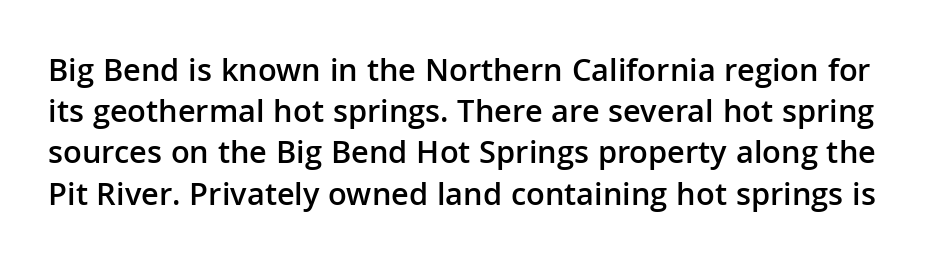
Q: Is the text bold? A: Semi-bold.
Q: Is the text italic (slanted)? A: No, it is upright.
Q: Is the typeface a serif or a sans-serif typeface? A: Sans-serif.
Q: Is the text underlined? A: No.
Q: Is the spacing between letters normal or unusually wide? A: Normal.
Q: Is the spacing between lines tight, normal or loose? A: Normal.
Q: Width (condensed, normal, or wide)? A: Normal.
Q: Stroke contrast? A: Low.
Q: x-height? A: Medium.
Q: Monospaced? A: No.
